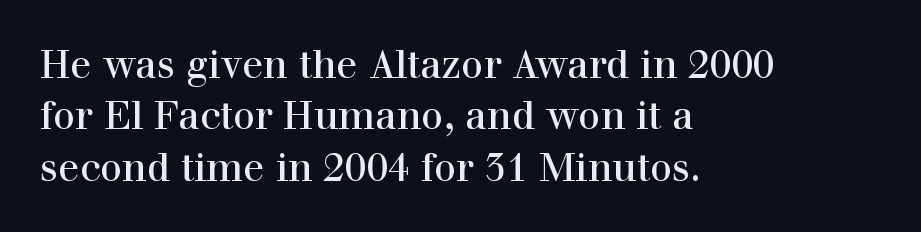
The image shows 39 px serif type, upright; set left-aligned, normal line spacing (1.32x), normal letter spacing, not underlined; a medium x-height.
